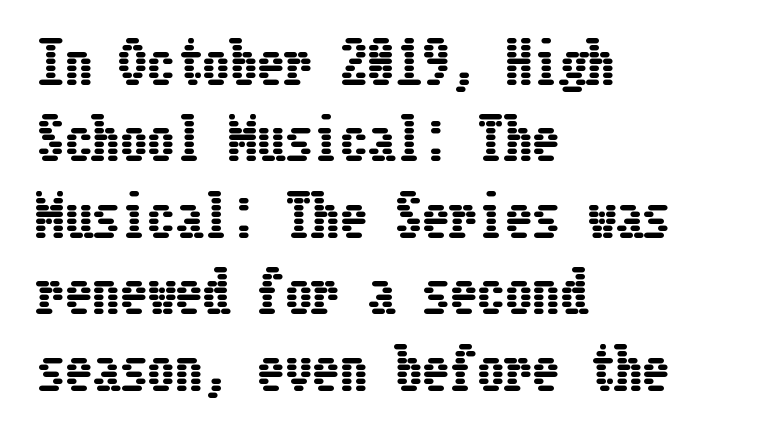
Q: Is the text italic (slanted)? A: No, it is upright.
Q: Is the text underlined? A: No.
Q: How is the paragraph aligned? A: Left-aligned.
Q: Is the spacing between letters normal or unusually wide? A: Normal.
Q: Is the spacing between lines tight, normal or loose? A: Normal.
Q: Width (condensed, normal, or wide)? A: Condensed.
Q: Stroke contrast? A: Low.
Q: x-height? A: Medium.
